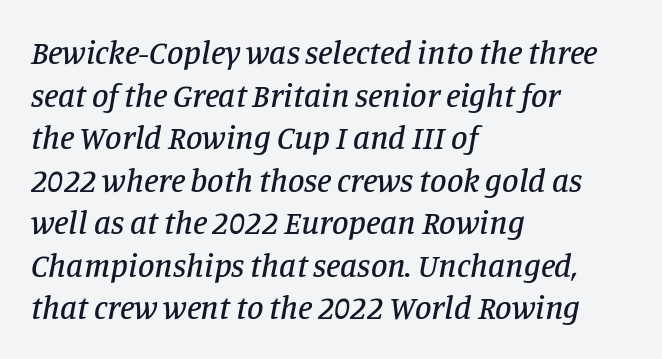
The letters sit at their default tracking, neither squeezed nor spread. The compositor pushed each line to the left boundary. Is this a fixed-width face? No — the glyphs have proportional, varying widths. Only glyphs here, with clear space below each row. Vertical spacing — default. The face used here has a pronounced slope to its letters.
